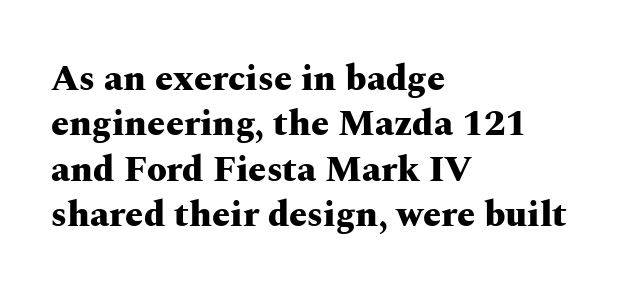
{"serif": "yes", "italic": "no", "bold": "yes", "weight": "heavy", "width": "wide", "stroke_contrast": "medium", "x_height": "medium", "monospaced": "no", "underline": "no", "align": "left", "line_spacing": "normal", "line_spacing_ratio": 1.26, "letter_spacing": "normal", "letter_spacing_em": 0.0, "glyph_px": 36}
